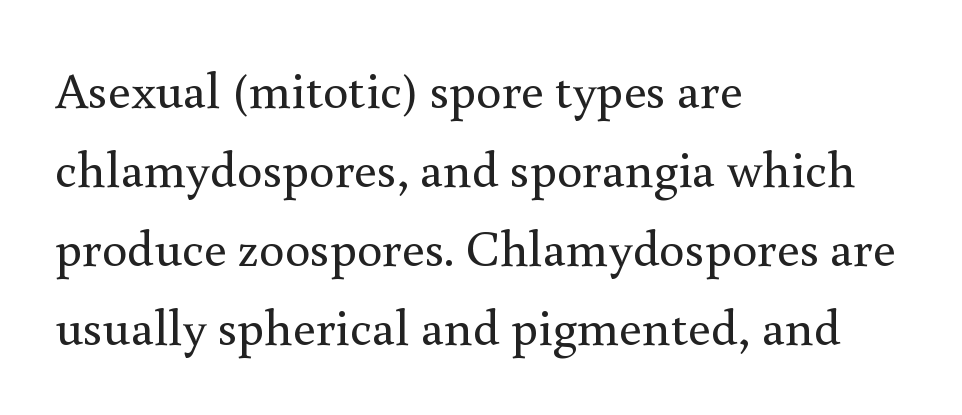
Q: Is the text bold? A: No.
Q: Is the text italic (slanted)? A: No, it is upright.
Q: Is the typeface a serif or a sans-serif typeface? A: Serif.
Q: Is the text underlined? A: No.
Q: How is the paragraph aligned? A: Left-aligned.
Q: Is the spacing between letters normal or unusually wide? A: Normal.
Q: Is the spacing between lines tight, normal or loose? A: Normal.
Q: Width (condensed, normal, or wide)? A: Normal.
Q: x-height? A: Small.
Q: Monospaced? A: No.
